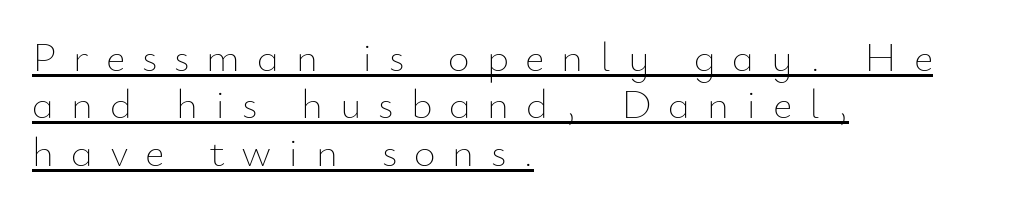
Q: Is the text bold? A: No.
Q: Is the text italic (slanted)? A: No, it is upright.
Q: Is the text underlined? A: Yes.
Q: How is the paragraph aligned? A: Left-aligned.
Q: Is the spacing between letters normal or unusually wide? A: Unusually wide.
Q: Is the spacing between lines tight, normal or loose? A: Tight.
Q: Width (condensed, normal, or wide)? A: Normal.
Q: Stroke contrast? A: Low.
Q: x-height? A: Small.
Q: Monospaced? A: No.
